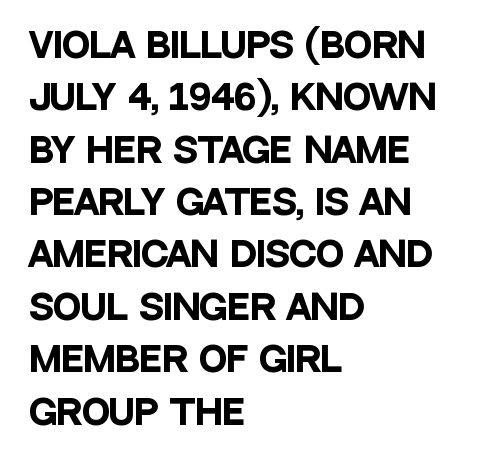
Q: Is the text bold? A: Yes.
Q: Is the text italic (slanted)? A: No, it is upright.
Q: Is the typeface a serif or a sans-serif typeface? A: Sans-serif.
Q: Is the text underlined? A: No.
Q: How is the paragraph aligned? A: Left-aligned.
Q: Is the spacing between letters normal or unusually wide? A: Normal.
Q: Is the spacing between lines tight, normal or loose? A: Normal.
Q: Width (condensed, normal, or wide)? A: Condensed.
Q: Stroke contrast? A: Low.
Q: x-height? A: Large.
Q: Monospaced? A: No.
